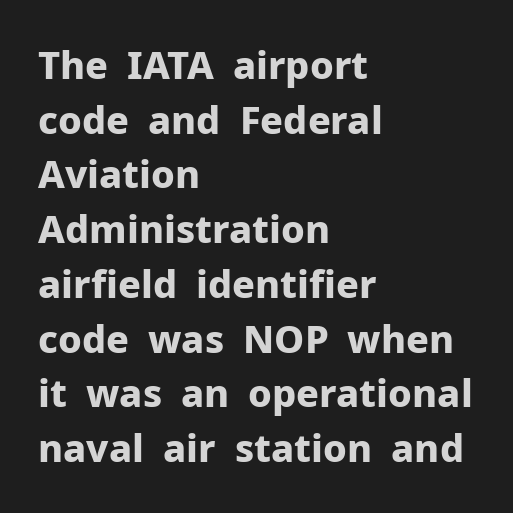
Honestly, there is no underline to notice here at all. Chunky letters — that's bold for sure. Teacher's note: observe the even left margin — that is flush-left alignment. Observe the ordinary spacing: letters are neighbours, not strangers.
